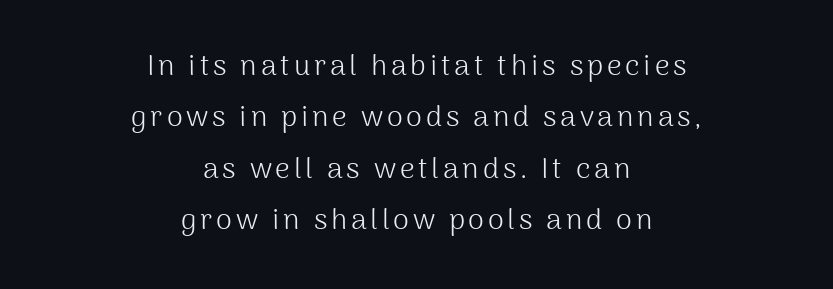
The image shows 29 px light sans-serif type, upright; set centered, line spacing 1.77x, not underlined; medium stroke contrast and a medium x-height.
